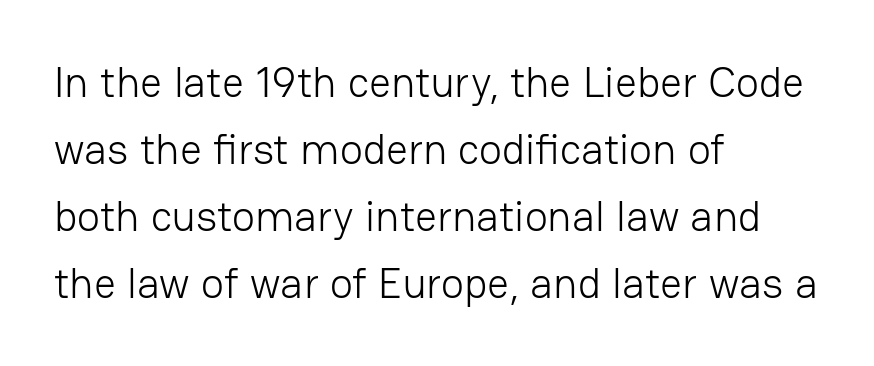
{"serif": "no", "italic": "no", "bold": "no", "weight": "light", "width": "normal", "stroke_contrast": "low", "x_height": "medium", "monospaced": "no", "underline": "no", "align": "left", "line_spacing": "normal", "line_spacing_ratio": 1.56, "letter_spacing": "normal", "letter_spacing_em": 0.0, "glyph_px": 43}
